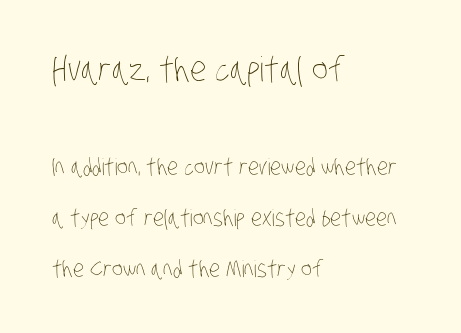
Q: Is the text bold? A: No.
Q: Is the text underlined? A: No.
Q: How is the paragraph aligned? A: Left-aligned.
Q: Is the spacing between letters normal or unusually wide? A: Normal.
Q: Is the spacing between lines tight, normal or loose? A: Loose.
Q: Which block of text is set in a larger size, the first (top) or the second (bottom)? A: The first (top) one.
Q: Width (condensed, normal, or wide)? A: Condensed.
Q: Stroke contrast? A: Low.
Q: x-height? A: Large.
Q: Monospaced? A: No.
